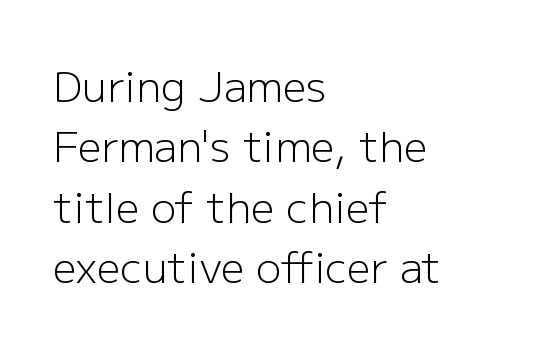
{"serif": "no", "italic": "no", "bold": "no", "weight": "light", "width": "normal", "stroke_contrast": "low", "x_height": "medium", "monospaced": "no", "underline": "no", "align": "left", "line_spacing": "normal", "line_spacing_ratio": 1.44, "letter_spacing": "normal", "letter_spacing_em": 0.0, "glyph_px": 42}
